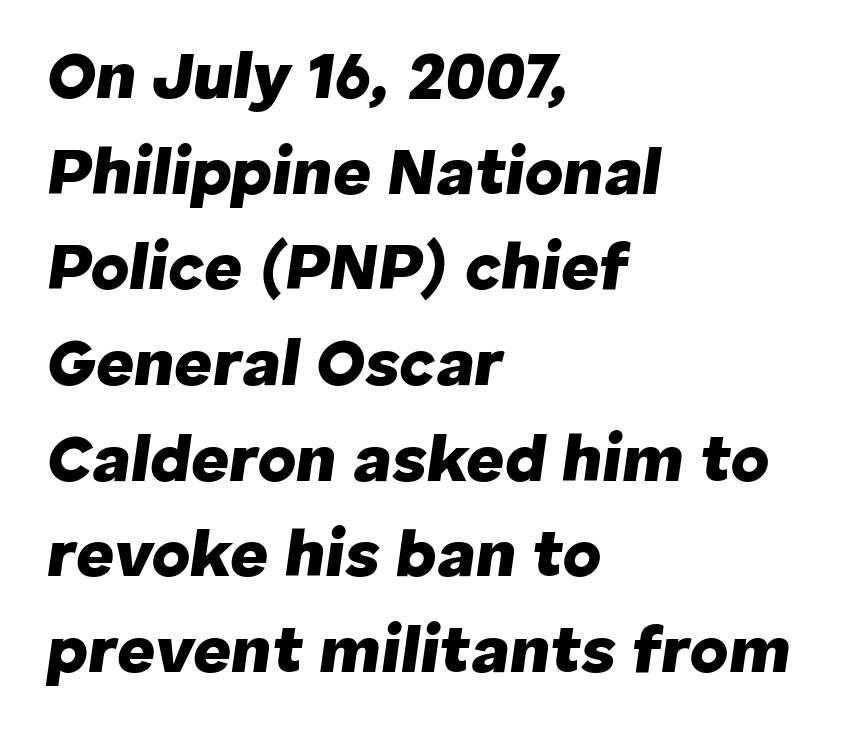
You could not count columns in this text — the font is proportionally spaced. Glance below the letters and you will spot only blank space. The rendering keeps characters at their native spacing. Typographic density is high because the face is bold. Which margin do the lines hug? The left one — the right edge is uneven.
